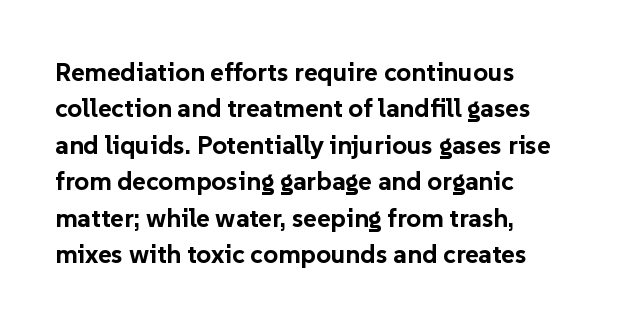
The image shows 26 px bold type, upright; set left-aligned, normal line spacing (1.4x), normal letter spacing, not underlined.
